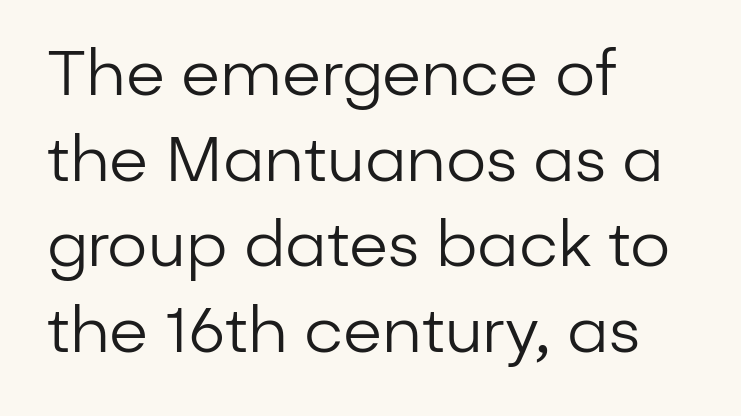
The image shows 63 px regular-weight sans-serif type, upright; set left-aligned, normal line spacing (1.36x), normal letter spacing, not underlined; low stroke contrast and a medium x-height.
